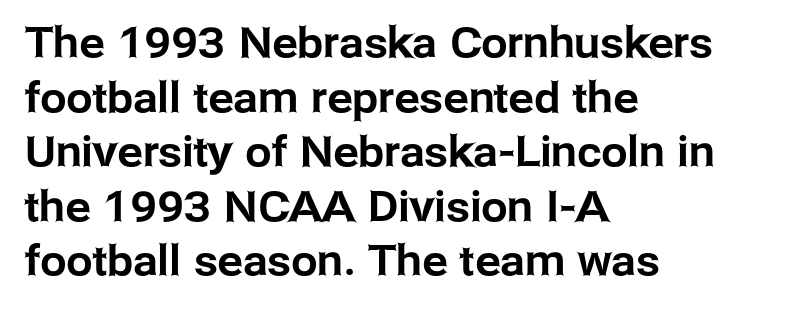
{"serif": "no", "italic": "no", "width": "normal", "stroke_contrast": "low", "x_height": "medium", "monospaced": "no", "underline": "no", "align": "left", "line_spacing": "normal", "line_spacing_ratio": 1.3, "letter_spacing": "normal", "letter_spacing_em": 0.0, "glyph_px": 42}
